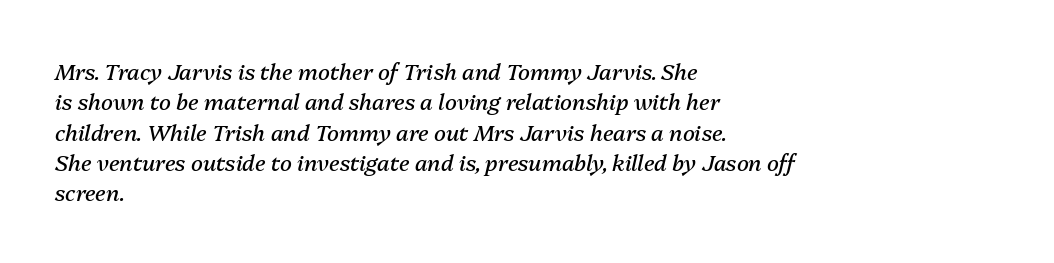
The strip under each line holds only bare page. The font sits on the lighter half of the weight spectrum, regular included. A classic flush-left, rag-right setting is used for this passage. You can tell it's italic because the verticals aren't actually vertical. Interline gaps are of average width in this sample. Characters follow at the spacing the type designer built in.
